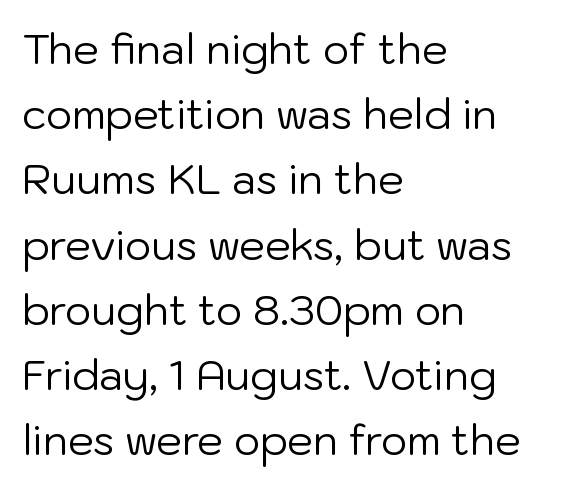
{"serif": "no", "italic": "no", "bold": "no", "weight": "regular", "width": "normal", "stroke_contrast": "low", "x_height": "medium", "monospaced": "no", "underline": "no", "align": "left", "line_spacing": "normal", "line_spacing_ratio": 1.59, "letter_spacing": "normal", "letter_spacing_em": 0.0, "glyph_px": 41}
